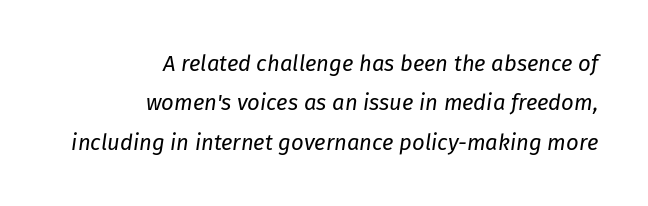
The line texture is even and compact thanks to regular tracking. Vertical stems look standard width or narrower in stroke. The words here are not underlined. Would a proofreader flag this as italicized? Yes.
